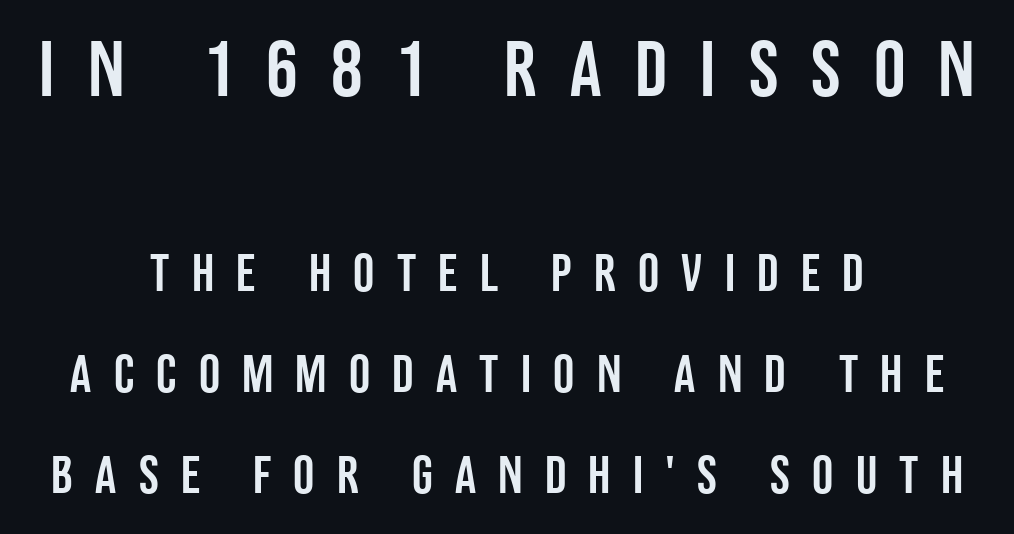
Horizontal alignment here is central, giving a formal, balanced look. In terms of letterform style, serifs are entirely absent. Descenders hang freely into open space. Character size in the leading block exceeds that of the trailing block. Varying glyph widths throughout — classic text-font behaviour. Each new line begins a long way beneath the previous one.
